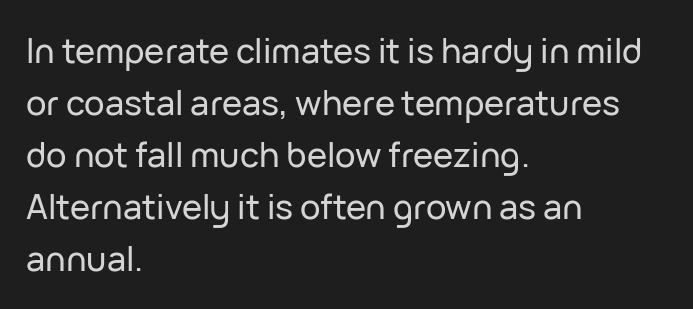
Q: Is the text italic (slanted)? A: No, it is upright.
Q: Is the typeface a serif or a sans-serif typeface? A: Sans-serif.
Q: Is the text underlined? A: No.
Q: How is the paragraph aligned? A: Left-aligned.
Q: Is the spacing between letters normal or unusually wide? A: Normal.
Q: Is the spacing between lines tight, normal or loose? A: Normal.
Q: Width (condensed, normal, or wide)? A: Normal.
Q: Stroke contrast? A: Low.
Q: x-height? A: Medium.
Q: Monospaced? A: No.
